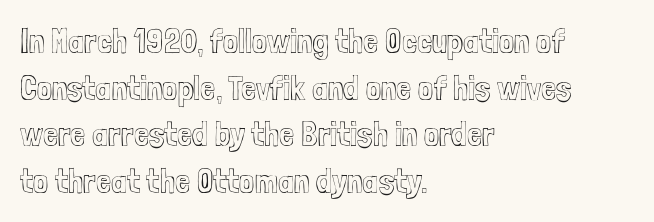
What's the leading like? Ordinary, nothing unusual. These lines are rendered in a variable-pitch font. All the whitespace from short lines collects on the right. Italic: no, the glyphs are upright roman. Check the space under the baseline: it is left empty. What stands out about the letter spacing? Nothing — it is the standard amount.
